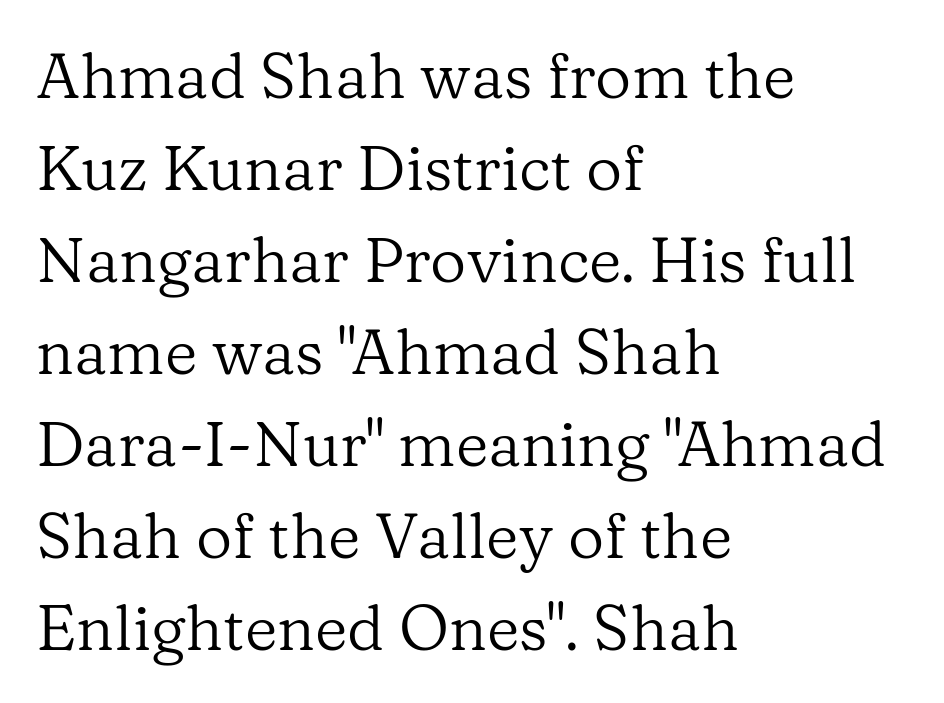
{"serif": "yes", "italic": "no", "bold": "no", "weight": "regular", "width": "normal", "stroke_contrast": "low", "x_height": "medium", "monospaced": "no", "underline": "no", "align": "left", "line_spacing": "normal", "line_spacing_ratio": 1.46, "letter_spacing": "normal", "letter_spacing_em": 0.0, "glyph_px": 63}
